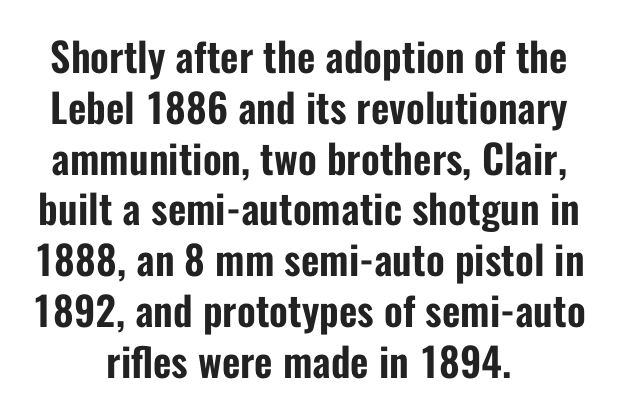
{"serif": "no", "italic": "no", "width": "condensed", "stroke_contrast": "low", "x_height": "medium", "monospaced": "no", "underline": "no", "align": "center", "line_spacing": "normal", "line_spacing_ratio": 1.27, "letter_spacing": "normal", "letter_spacing_em": 0.0, "glyph_px": 40}
